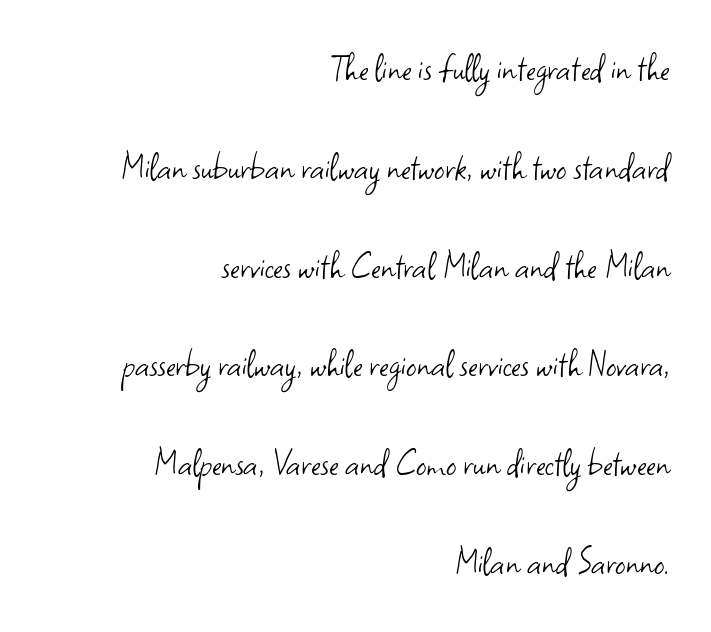
Underlining? Definitely not there. Heaviness? Minimal to ordinary, like unemphasized prose. Does the copy run flush right? Yes — the right margin is perfectly even. Does extra space separate the letters? No, they use regular spacing. Loosely led — the rows are spread out.
